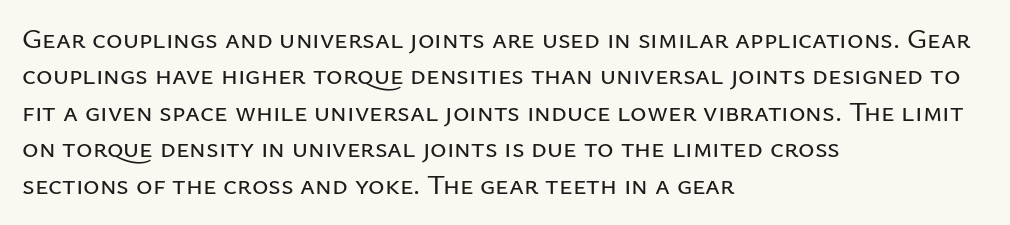
If you drew a line through each stem, it would be perfectly vertical. Words appear dense and cohesive because spacing is normal. The space between consecutive lines is moderate. The passage shown is typeset with a sans-serif family. The passage shown is not underscored anywhere.
